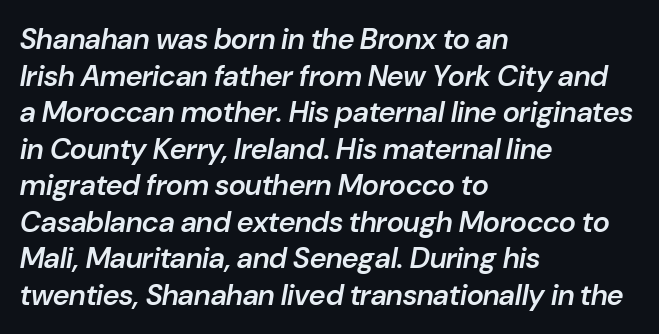
{"italic": "yes", "lean": "right", "slant_degrees": 10, "bold": "semi", "weight": "semibold", "width": "normal", "stroke_contrast": "low", "x_height": "medium", "monospaced": "no", "underline": "no", "align": "left", "line_spacing": "normal", "line_spacing_ratio": 1.26, "letter_spacing": "normal", "letter_spacing_em": 0.0, "glyph_px": 29}
